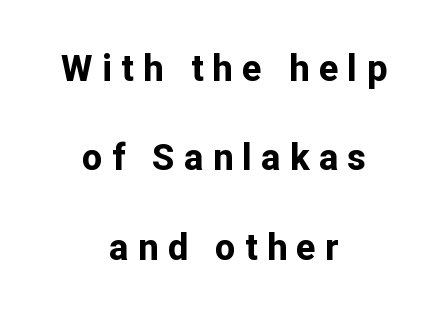
Q: Is the text bold? A: Yes.
Q: Is the text italic (slanted)? A: No, it is upright.
Q: Is the typeface a serif or a sans-serif typeface? A: Sans-serif.
Q: Is the text underlined? A: No.
Q: How is the paragraph aligned? A: Centered.
Q: Is the spacing between letters normal or unusually wide? A: Unusually wide.
Q: Is the spacing between lines tight, normal or loose? A: Loose.
Q: Width (condensed, normal, or wide)? A: Normal.
Q: Stroke contrast? A: Low.
Q: x-height? A: Medium.
Q: Monospaced? A: No.
